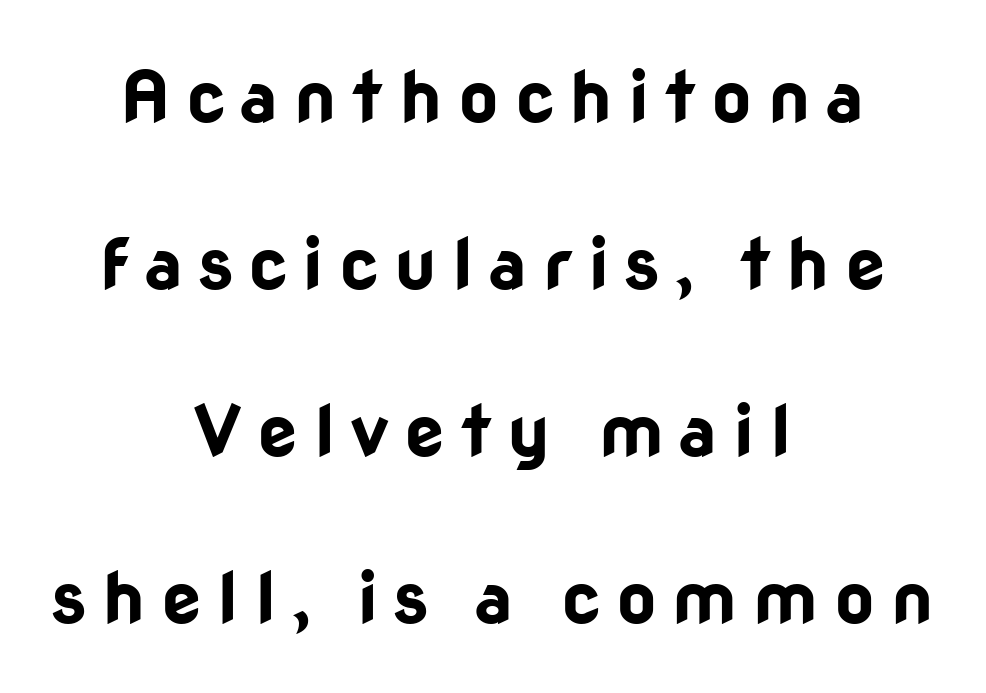
{"serif": "no", "italic": "no", "bold": "yes", "weight": "bold", "width": "normal", "stroke_contrast": "low", "x_height": "medium", "monospaced": "no", "underline": "no", "align": "center", "line_spacing": "loose", "line_spacing_ratio": 2.35, "letter_spacing": "wide", "letter_spacing_em": 0.22, "glyph_px": 71}
